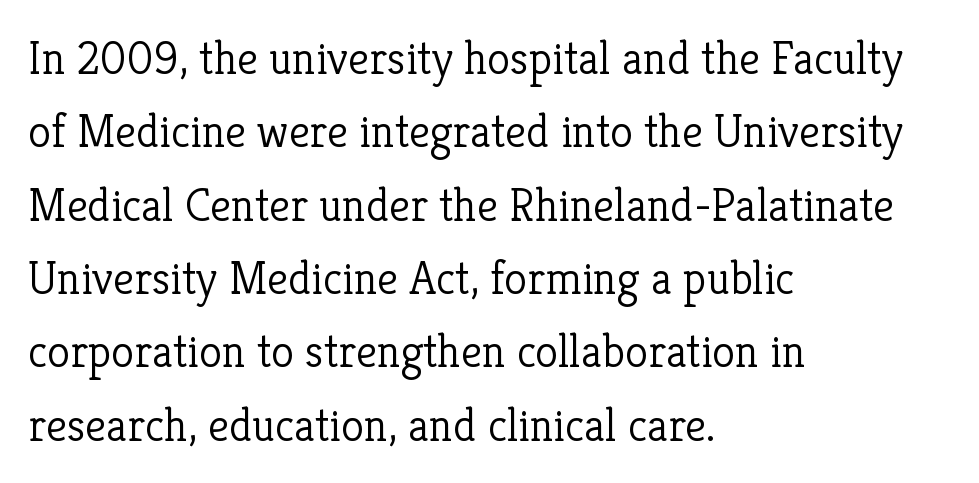
Q: Is the text bold? A: No.
Q: Is the text italic (slanted)? A: No, it is upright.
Q: Is the typeface a serif or a sans-serif typeface? A: Serif.
Q: Is the text underlined? A: No.
Q: How is the paragraph aligned? A: Left-aligned.
Q: Is the spacing between letters normal or unusually wide? A: Normal.
Q: Is the spacing between lines tight, normal or loose? A: Normal.
Q: Width (condensed, normal, or wide)? A: Normal.
Q: Stroke contrast? A: Low.
Q: x-height? A: Medium.
Q: Monospaced? A: No.
